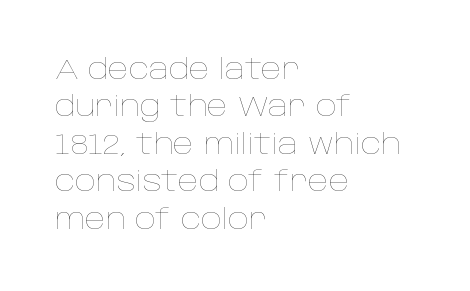
Q: Is the text bold? A: No.
Q: Is the text italic (slanted)? A: No, it is upright.
Q: Is the text underlined? A: No.
Q: How is the paragraph aligned? A: Left-aligned.
Q: Is the spacing between letters normal or unusually wide? A: Normal.
Q: Is the spacing between lines tight, normal or loose? A: Normal.
Q: Width (condensed, normal, or wide)? A: Normal.
Q: Stroke contrast? A: Low.
Q: x-height? A: Large.
Q: Monospaced? A: No.
